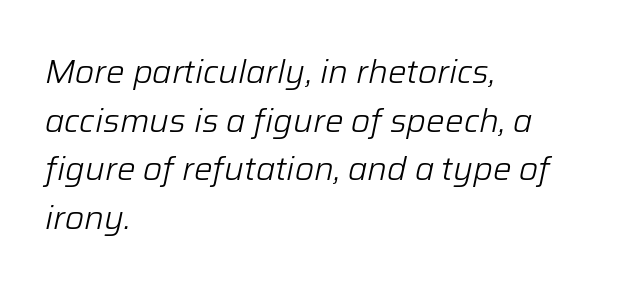
{"italic": "yes", "lean": "right", "slant_degrees": 12, "bold": "no", "weight": "light", "width": "normal", "stroke_contrast": "low", "x_height": "medium", "monospaced": "no", "underline": "no", "align": "left", "line_spacing": "normal", "line_spacing_ratio": 1.47, "letter_spacing": "normal", "letter_spacing_em": 0.0, "glyph_px": 33}
